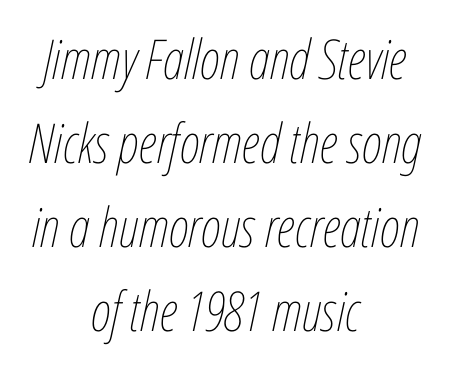
The image shows 55 px thin, condensed type, italic (leaning right); set centered, normal line spacing (1.53x), normal letter spacing, not underlined; low stroke contrast and a medium x-height.
